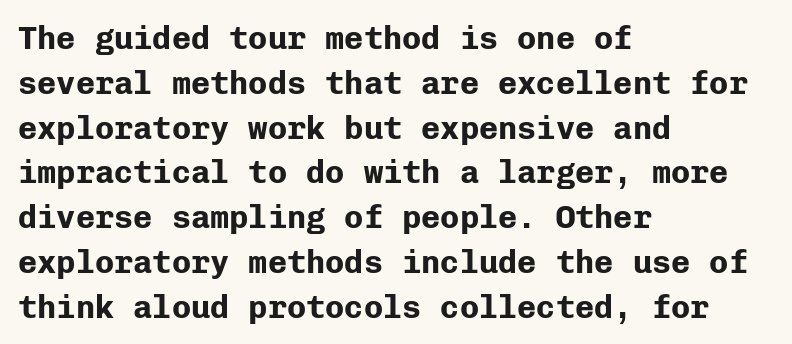
{"serif": "no", "italic": "no", "bold": "yes", "weight": "bold", "width": "normal", "stroke_contrast": "low", "x_height": "medium", "monospaced": "yes", "underline": "no", "align": "left", "line_spacing": "normal", "line_spacing_ratio": 1.4, "letter_spacing": "normal", "letter_spacing_em": 0.0, "glyph_px": 32}
